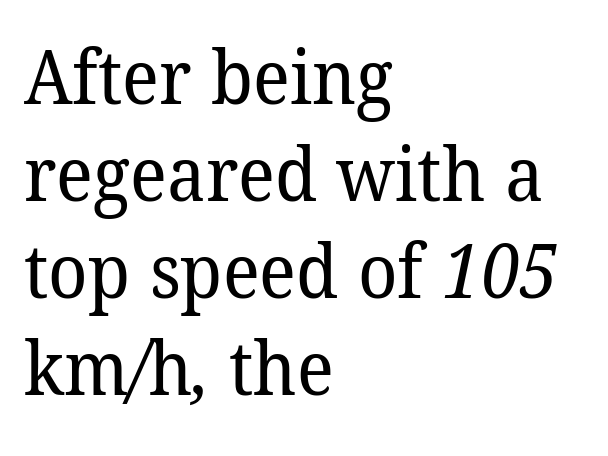
The image shows 74 px regular-weight serif type; set left-aligned, normal line spacing (1.31x), normal letter spacing, not underlined; low stroke contrast and a medium x-height.
